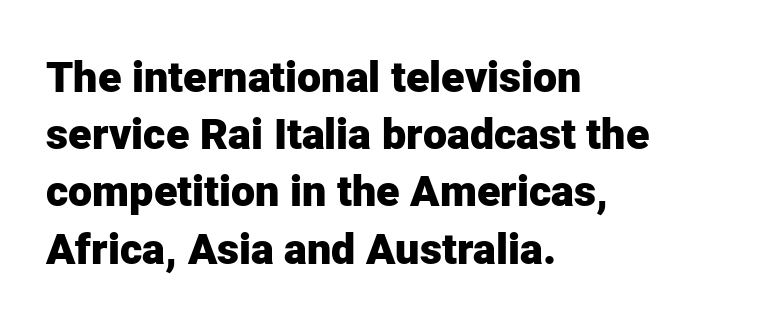
The specimen omits any rule beneath the text block's lines. This block has exactly the height ordinary leading produces. The rag falls on the right side of this text block. Here the designer chose a conventional face with non-uniform glyph widths.
